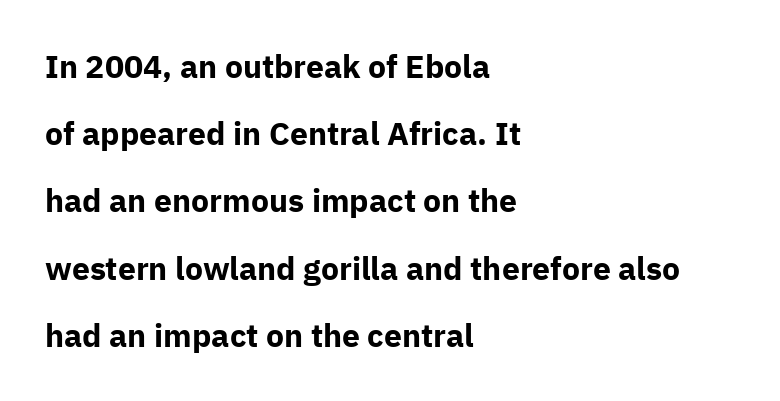
The image shows 32 px bold sans-serif type, upright; set left-aligned, loose line spacing (2.1x), normal letter spacing, not underlined; low stroke contrast and a medium x-height.
